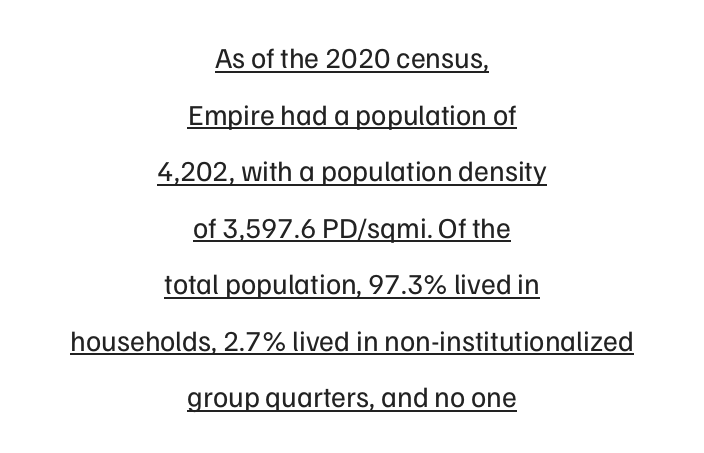
The image shows 29 px regular-weight sans-serif type, upright; set centered, loose line spacing (1.95x), normal letter spacing, underlined; low stroke contrast and a medium x-height.
